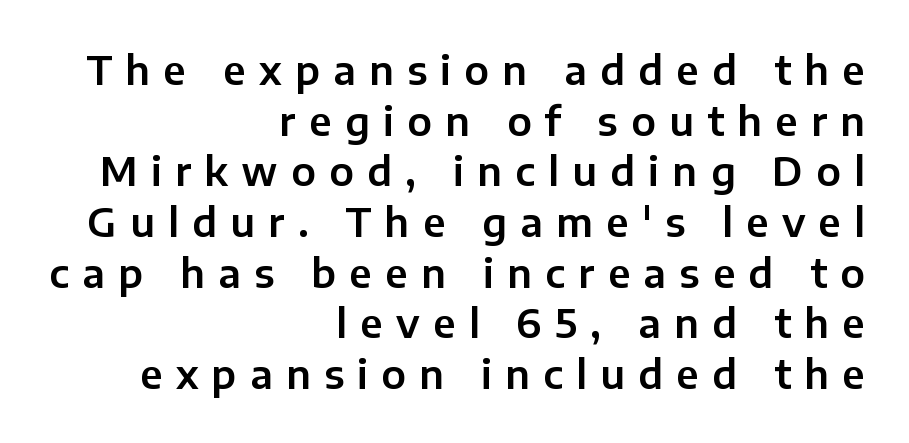
The words here are not underlined. Every character sits straight up, as roman type does. Each letter keeps its own natural width here, so spacing adapts to shape. The characters display no serif detailing; their extremities are plain. Tracking value appears strongly positive — letters spread wide.
